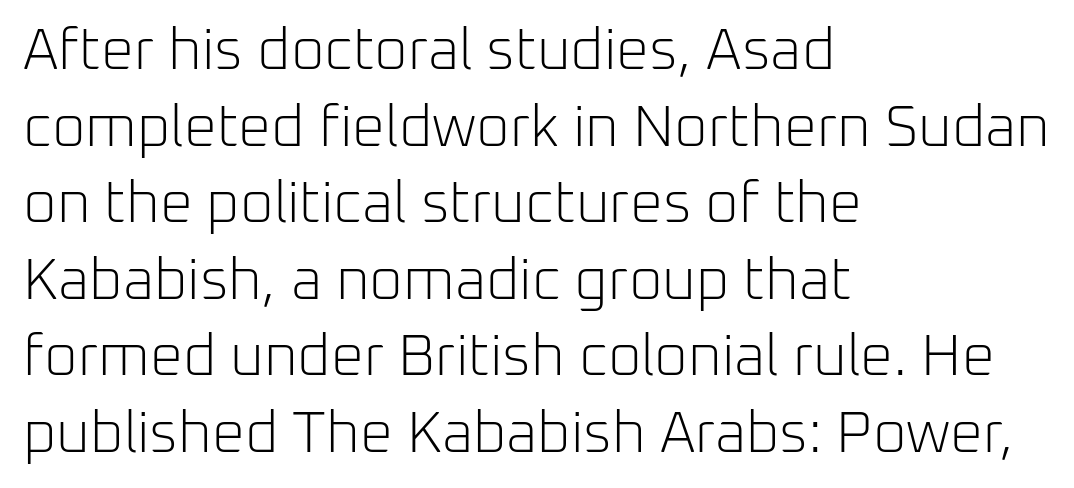
Serif or sans? Sans — the stroke terminals are bare. Ascenders rise straight up at ninety degrees. Standard letterfit; no display-style spreading of the glyphs. This sample has the flowing, uneven cadence of proportional lettering. The strip under each line holds only bare page. Layout note: lines flush left.
